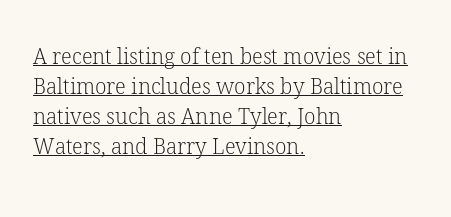
A light-to-regular cut is what we see here. This sample uses an upright cut, with every glyph sitting square on the baseline. The passage shown stacks its lines at a standard gap. Each line starts at the same left margin while the right side varies. The glyphs are accompanied by a horizontal stroke just below them. These lines keep a tight, regular rhythm from letter to letter.
